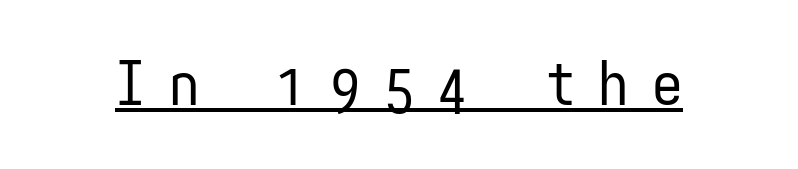
Q: Is the text bold? A: No.
Q: Is the text italic (slanted)? A: No, it is upright.
Q: Is the typeface a serif or a sans-serif typeface? A: Sans-serif.
Q: Is the text underlined? A: Yes.
Q: Is the spacing between letters normal or unusually wide? A: Unusually wide.
Q: Width (condensed, normal, or wide)? A: Condensed.
Q: Stroke contrast? A: Low.
Q: x-height? A: Medium.
Q: Monospaced? A: Yes.
